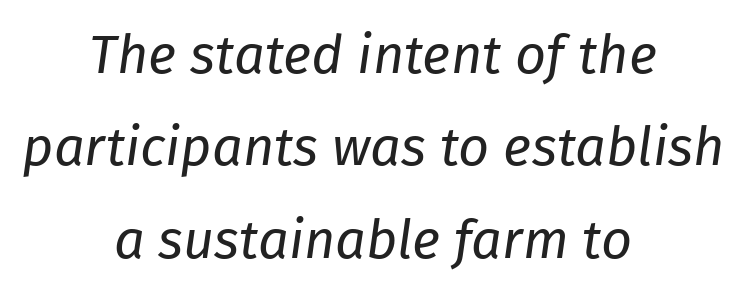
The image shows 54 px regular-weight type, italic (leaning right); set centered, line spacing 1.71x, normal letter spacing, not underlined; low stroke contrast and a medium x-height.
